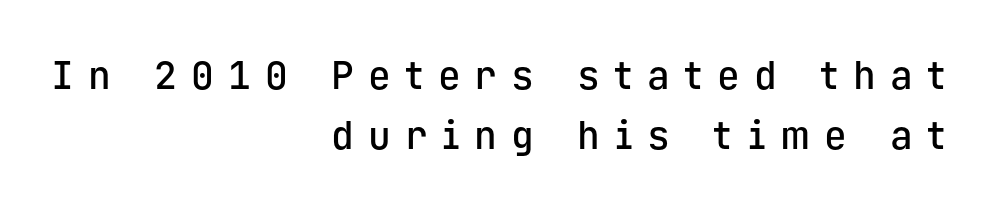
Q: Is the text bold? A: Semi-bold.
Q: Is the text italic (slanted)? A: No, it is upright.
Q: Is the typeface a serif or a sans-serif typeface? A: Sans-serif.
Q: Is the text underlined? A: No.
Q: How is the paragraph aligned? A: Right-aligned.
Q: Is the spacing between letters normal or unusually wide? A: Unusually wide.
Q: Is the spacing between lines tight, normal or loose? A: Normal.
Q: Width (condensed, normal, or wide)? A: Normal.
Q: Stroke contrast? A: Low.
Q: x-height? A: Medium.
Q: Monospaced? A: Yes.
